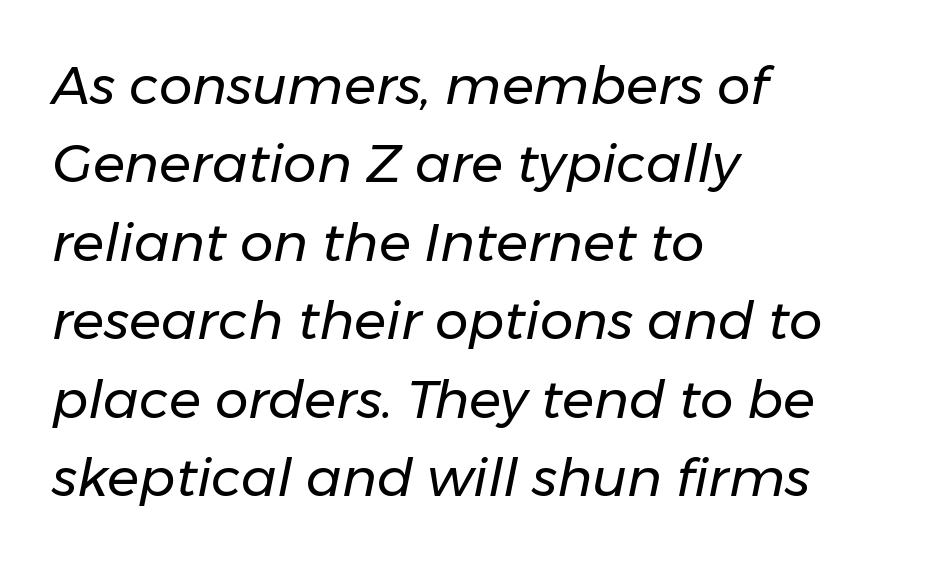
The image shows 53 px regular-weight type, italic (leaning right); set left-aligned, normal line spacing (1.48x), normal letter spacing, not underlined; low stroke contrast and a medium x-height.
